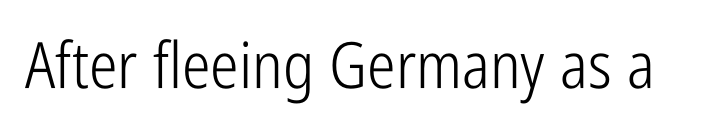
{"serif": "no", "italic": "no", "bold": "no", "weight": "light", "width": "condensed", "stroke_contrast": "low", "x_height": "medium", "monospaced": "no", "underline": "no", "letter_spacing": "normal", "letter_spacing_em": 0.0, "glyph_px": 64}
